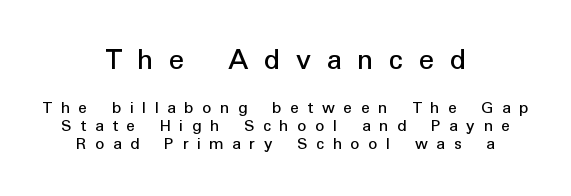
The image shows 32 px regular-weight sans-serif type, upright; set centered, tight line spacing (1.01x), unusually wide letter spacing (+0.48 em), not underlined; the first (top) block is 1.78x larger; low stroke contrast and a medium x-height.
